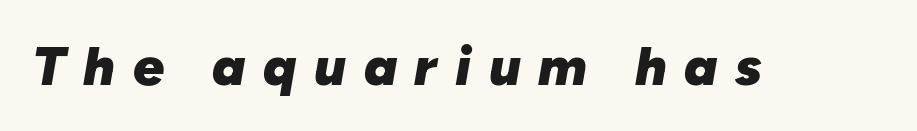
Q: Is the text bold? A: Yes.
Q: Is the text italic (slanted)? A: Yes, it leans right by about 10 degrees.
Q: Is the text underlined? A: No.
Q: Is the spacing between letters normal or unusually wide? A: Unusually wide.
Q: Width (condensed, normal, or wide)? A: Normal.
Q: Stroke contrast? A: Low.
Q: x-height? A: Medium.
Q: Monospaced? A: No.
